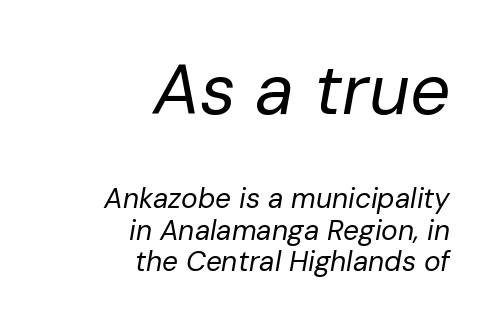
Q: Is the text bold? A: No.
Q: Is the text italic (slanted)? A: Yes, it leans right by about 10 degrees.
Q: Is the text underlined? A: No.
Q: How is the paragraph aligned? A: Right-aligned.
Q: Is the spacing between letters normal or unusually wide? A: Normal.
Q: Is the spacing between lines tight, normal or loose? A: Tight.
Q: Which block of text is set in a larger size, the first (top) or the second (bottom)? A: The first (top) one.
Q: Width (condensed, normal, or wide)? A: Normal.
Q: Stroke contrast? A: Low.
Q: x-height? A: Medium.
Q: Monospaced? A: No.
